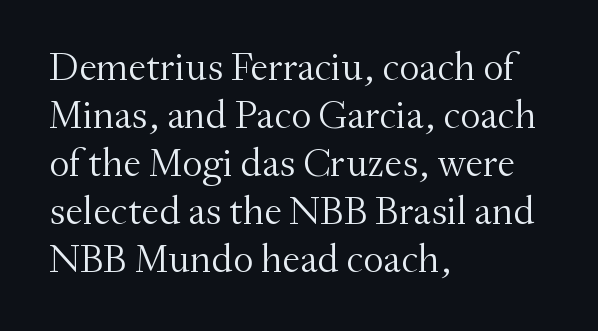
{"serif": "yes", "italic": "no", "bold": "no", "weight": "light", "width": "normal", "stroke_contrast": "medium", "x_height": "small", "monospaced": "no", "underline": "no", "align": "left", "line_spacing_ratio": 1.2, "letter_spacing": "normal", "letter_spacing_em": 0.0, "glyph_px": 40}
